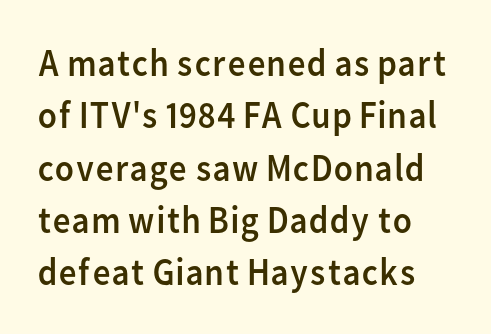
The words here are not underlined. Examine the stroke ends and you'll find no serifs. Interline gaps are of average width in this sample. Is the letter spacing exaggerated? No — it looks like the ordinary default.
